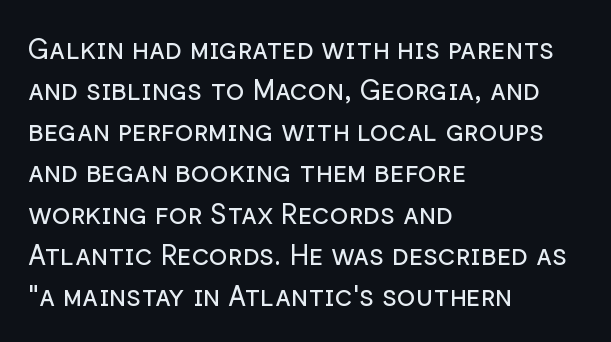
{"serif": "no", "italic": "no", "bold": "no", "weight": "regular", "width": "normal", "stroke_contrast": "low", "x_height": "medium", "monospaced": "no", "underline": "no", "align": "left", "line_spacing": "normal", "line_spacing_ratio": 1.47, "letter_spacing": "normal", "letter_spacing_em": 0.0, "glyph_px": 28}
